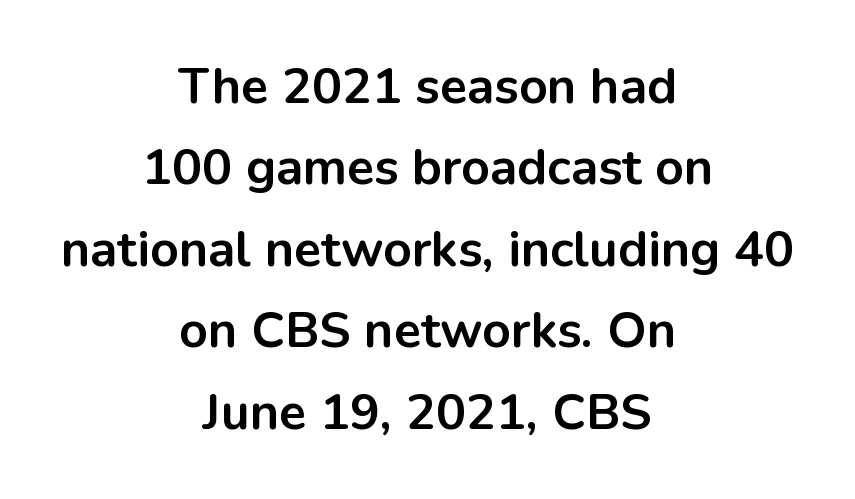
Ordinary non-slanted type is in use. Students, this is bold: see how much ink each stroke carries. Spacing verdict: proportional, widths tailored to each character. A sans-serif font was chosen for this passage. Bare-footed words on every line. The text block is weighted toward neither margin, spreading evenly from the middle.
